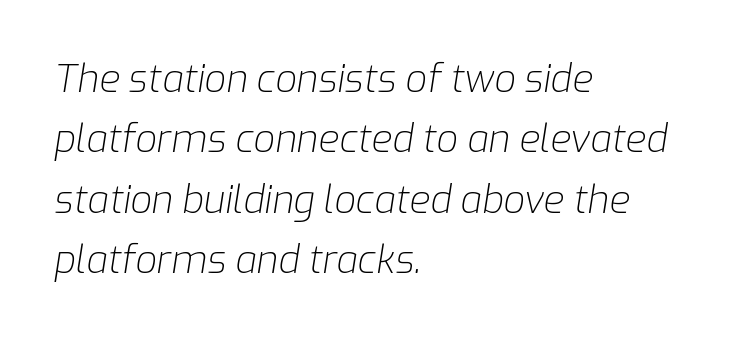
Q: Is the text bold? A: No.
Q: Is the text italic (slanted)? A: Yes, it leans right by about 9 degrees.
Q: Is the text underlined? A: No.
Q: How is the paragraph aligned? A: Left-aligned.
Q: Is the spacing between letters normal or unusually wide? A: Normal.
Q: Is the spacing between lines tight, normal or loose? A: Normal.
Q: Width (condensed, normal, or wide)? A: Normal.
Q: Stroke contrast? A: Low.
Q: x-height? A: Medium.
Q: Monospaced? A: No.
